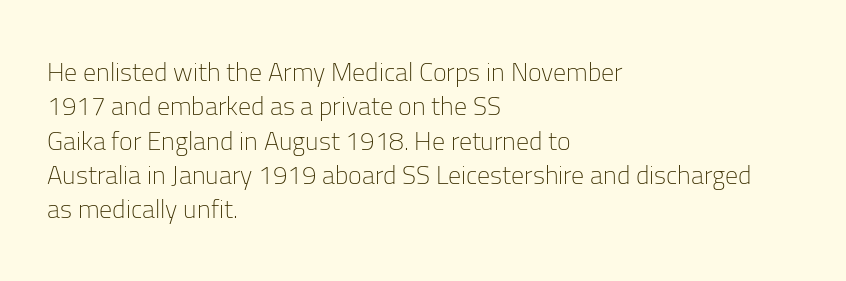
{"italic": "no", "bold": "no", "underline": "no", "align": "left", "line_spacing": "normal", "line_spacing_ratio": 1.32, "letter_spacing": "normal", "letter_spacing_em": 0.0, "glyph_px": 26}
